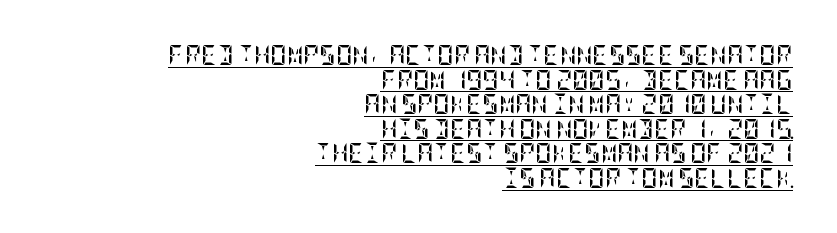
Each word holds together tightly as a unit, with standard inter-letter gaps. All the whitespace from short lines collects on the left. What decoration does the sample have? An underline. It's the straight-up-and-down kind of type. These words are printed bold, with thick strokes throughout.
